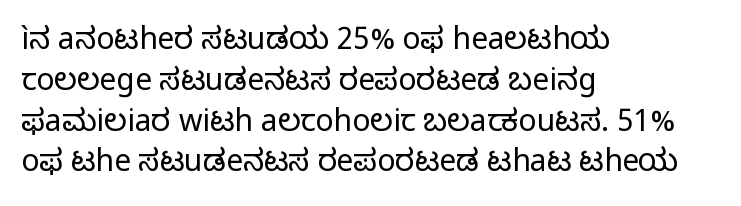
Q: Is the text bold? A: No.
Q: Is the text italic (slanted)? A: No, it is upright.
Q: Is the typeface a serif or a sans-serif typeface? A: Sans-serif.
Q: Is the text underlined? A: No.
Q: How is the paragraph aligned? A: Left-aligned.
Q: Is the spacing between letters normal or unusually wide? A: Normal.
Q: Is the spacing between lines tight, normal or loose? A: Normal.
Q: Width (condensed, normal, or wide)? A: Normal.
Q: Stroke contrast? A: Low.
Q: x-height? A: Medium.
Q: Monospaced? A: No.
